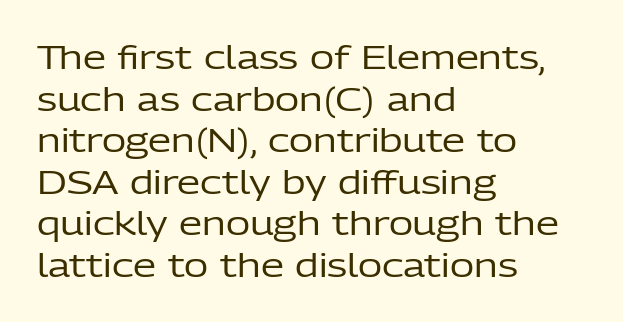
{"serif": "no", "italic": "no", "bold": "no", "weight": "regular", "width": "normal", "stroke_contrast": "low", "x_height": "medium", "monospaced": "no", "underline": "no", "align": "left", "line_spacing": "normal", "line_spacing_ratio": 1.26, "letter_spacing": "normal", "letter_spacing_em": 0.0, "glyph_px": 33}
